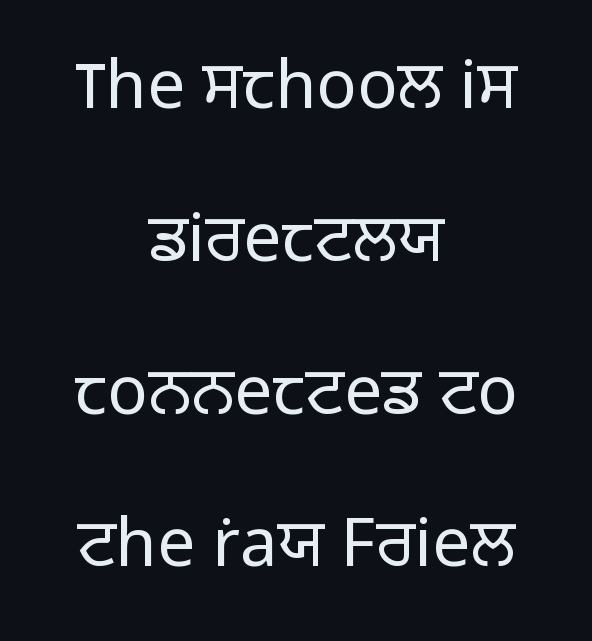
Q: Is the text bold? A: No.
Q: Is the text italic (slanted)? A: No, it is upright.
Q: Is the typeface a serif or a sans-serif typeface? A: Sans-serif.
Q: Is the text underlined? A: No.
Q: How is the paragraph aligned? A: Centered.
Q: Is the spacing between letters normal or unusually wide? A: Normal.
Q: Is the spacing between lines tight, normal or loose? A: Loose.
Q: Width (condensed, normal, or wide)? A: Normal.
Q: Stroke contrast? A: Low.
Q: x-height? A: Medium.
Q: Monospaced? A: No.
